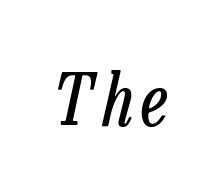
{"italic": "yes", "lean": "right", "slant_degrees": 13, "bold": "no", "weight": "regular", "width": "condensed", "stroke_contrast": "low", "x_height": "medium", "monospaced": "no", "underline": "no", "glyph_px": 71}
